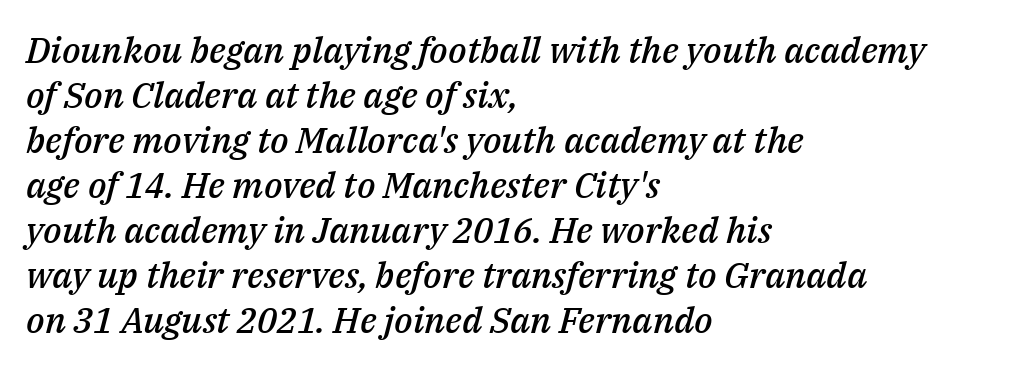
Stems and bowls a touch heavier than normal — semibold. The lines sit at an ordinary, default distance from one another. Compared with typical body copy, the letter spacing here is the same. The letters are slanted; this is an italic face. A bare baseline throughout the passage. Do the characters align in a grid? No, the font is proportional.
